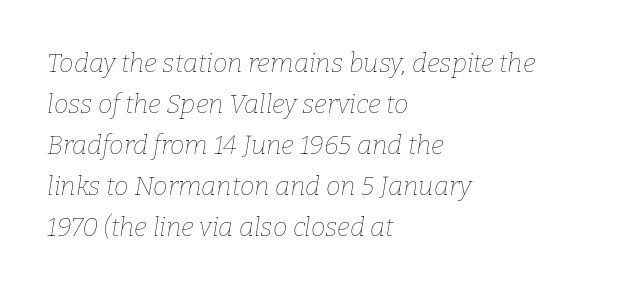
Left-aligned paragraph, ragged on the right. The typography opts for an oblique posture over an upright one. Weight: in the light-to-regular range. Spacing between characters is what you'd get straight out of the box. The gap between lines stays unmarked.
